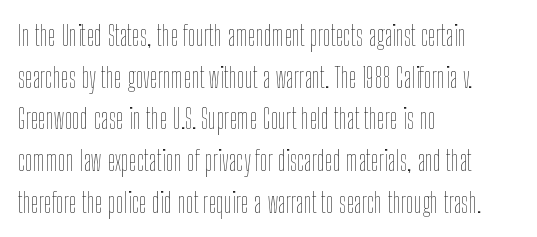
{"italic": "no", "bold": "no", "weight": "thin", "width": "condensed", "stroke_contrast": "low", "x_height": "medium", "monospaced": "no", "underline": "no", "align": "left", "line_spacing": "normal", "line_spacing_ratio": 1.49, "letter_spacing": "normal", "letter_spacing_em": 0.0, "glyph_px": 28}
